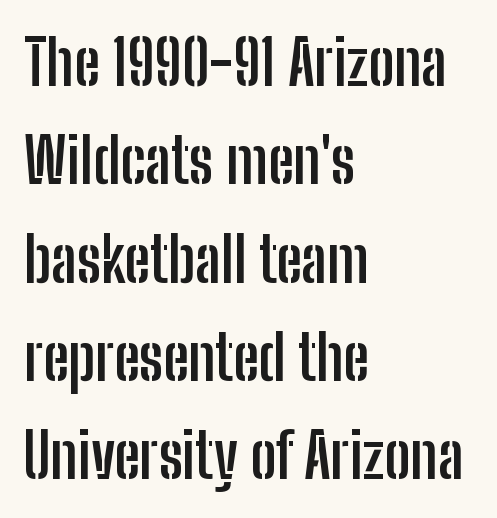
The image shows 63 px semibold, condensed sans-serif type, upright; set left-aligned, normal line spacing (1.56x), normal letter spacing, not underlined; low stroke contrast and a medium x-height.
